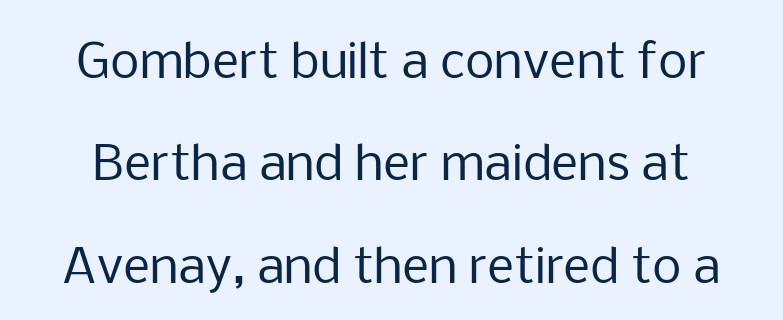
Q: Is the text bold? A: No.
Q: Is the text italic (slanted)? A: No, it is upright.
Q: Is the typeface a serif or a sans-serif typeface? A: Sans-serif.
Q: Is the text underlined? A: No.
Q: How is the paragraph aligned? A: Centered.
Q: Is the spacing between letters normal or unusually wide? A: Normal.
Q: Is the spacing between lines tight, normal or loose? A: Loose.
Q: Width (condensed, normal, or wide)? A: Normal.
Q: Stroke contrast? A: Low.
Q: x-height? A: Medium.
Q: Monospaced? A: No.
